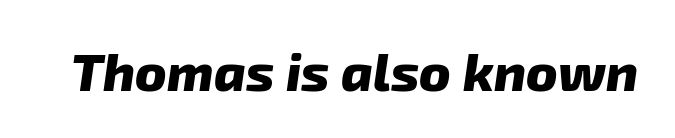
The image shows 53 px heavy sans-serif type; set normal letter spacing, not underlined; low stroke contrast and a medium x-height.
